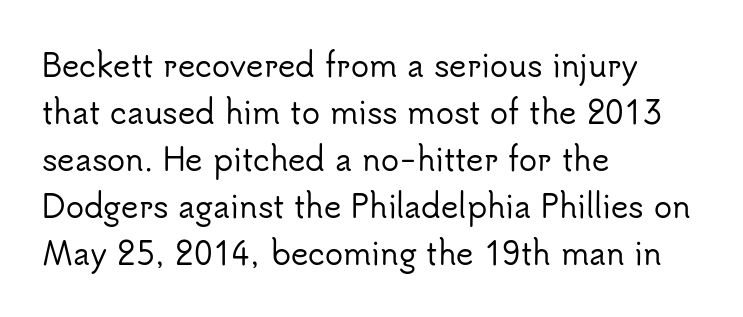
The letters advance in unequal steps, a hallmark of proportional type. A typesetter would mark this as roman, not italic. The vertical gap from one line to the next is medium. Typographically, this falls in the sans-serif category. The letterforms sit shoulder to shoulder at normal distance. Any mark beneath the type? The region is blank.
